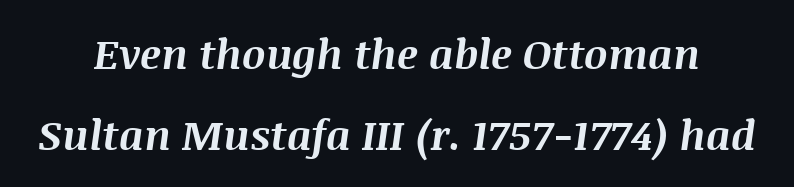
Heft: maximum for text — a bold. Words float on clear page, feet unadorned. The passage shown stacks its lines with a broad gap. Think of a printed novel: that variable character pitch is what you see here.
